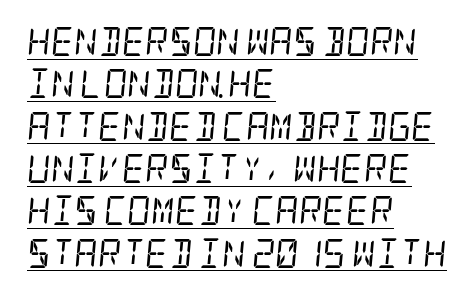
Q: Is the text bold? A: No.
Q: Is the text italic (slanted)? A: Yes, it leans right by about 5 degrees.
Q: Is the typeface a serif or a sans-serif typeface? A: Serif.
Q: Is the text underlined? A: Yes.
Q: How is the paragraph aligned? A: Left-aligned.
Q: Is the spacing between letters normal or unusually wide? A: Normal.
Q: Is the spacing between lines tight, normal or loose? A: Normal.
Q: Width (condensed, normal, or wide)? A: Condensed.
Q: Stroke contrast? A: Low.
Q: x-height? A: Large.
